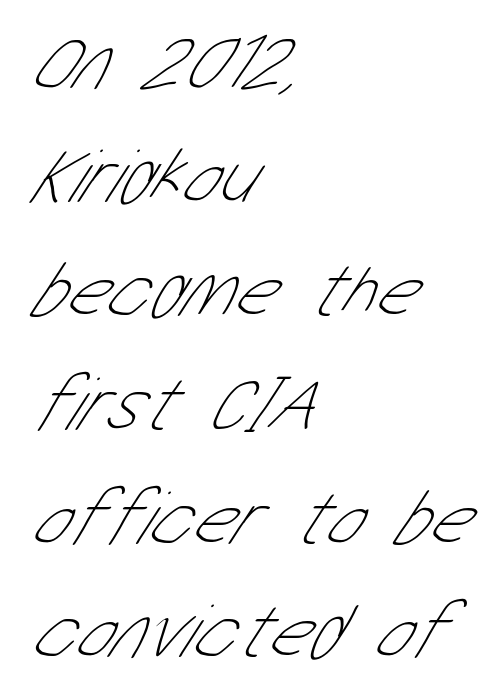
Q: Is the text bold? A: No.
Q: Is the typeface a serif or a sans-serif typeface? A: Sans-serif.
Q: Is the text underlined? A: No.
Q: How is the paragraph aligned? A: Left-aligned.
Q: Is the spacing between letters normal or unusually wide? A: Normal.
Q: Is the spacing between lines tight, normal or loose? A: Normal.
Q: Width (condensed, normal, or wide)? A: Condensed.
Q: Stroke contrast? A: Low.
Q: x-height? A: Medium.
Q: Monospaced? A: No.
